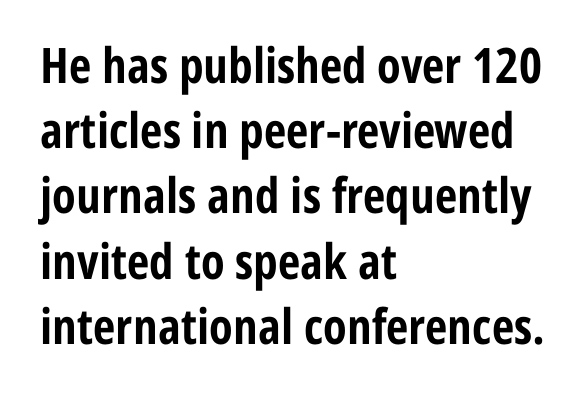
{"serif": "no", "italic": "no", "bold": "yes", "weight": "bold", "width": "condensed", "stroke_contrast": "low", "x_height": "medium", "monospaced": "no", "underline": "no", "align": "left", "line_spacing": "normal", "line_spacing_ratio": 1.33, "letter_spacing": "normal", "letter_spacing_em": 0.0, "glyph_px": 49}
